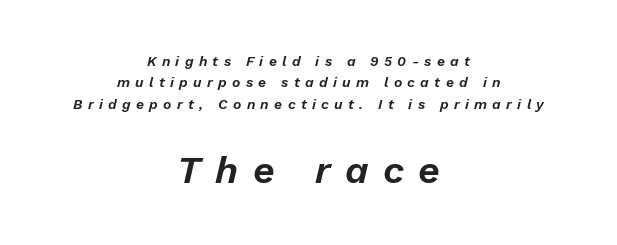
The image shows 38 px text type, italic (leaning right); set centered, normal line spacing (1.53x), unusually wide letter spacing (+0.38 em), not underlined; the second (bottom) block is 2.71x larger; low stroke contrast and a medium x-height.
